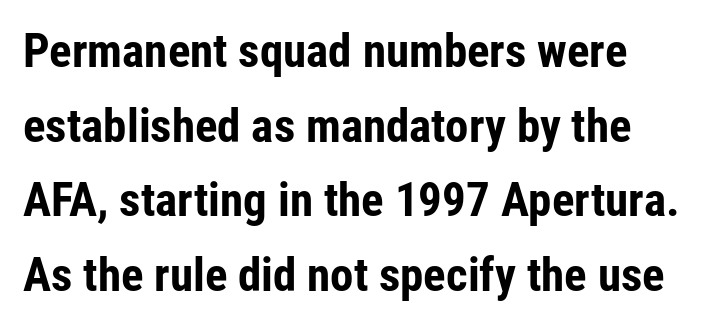
The image shows 47 px bold, condensed sans-serif type, upright; set normal line spacing (1.59x), normal letter spacing, not underlined; low stroke contrast and a medium x-height.
